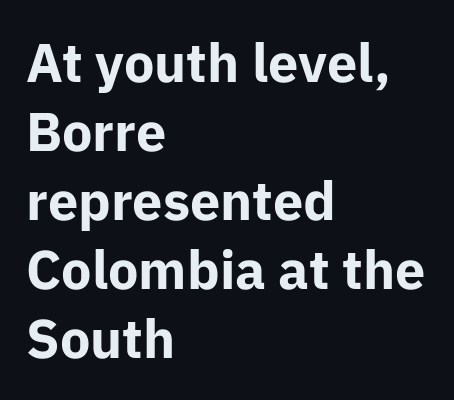
This is sans-serif lettering, the kind often seen on screens and signage. The font is running at its bold setting. The font's upright variant was chosen for this text. Varying glyph widths throughout — classic text-font behaviour.
